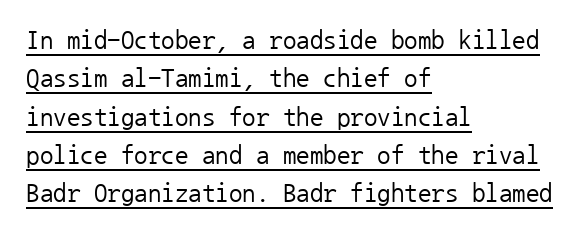
Q: Is the text bold? A: No.
Q: Is the text italic (slanted)? A: No, it is upright.
Q: Is the text underlined? A: Yes.
Q: How is the paragraph aligned? A: Left-aligned.
Q: Is the spacing between letters normal or unusually wide? A: Normal.
Q: Is the spacing between lines tight, normal or loose? A: Normal.
